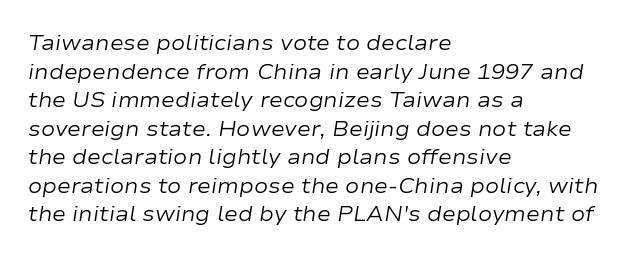
Q: Is the text bold? A: No.
Q: Is the text italic (slanted)? A: Yes, it leans right by about 9 degrees.
Q: Is the text underlined? A: No.
Q: How is the paragraph aligned? A: Left-aligned.
Q: Is the spacing between letters normal or unusually wide? A: Normal.
Q: Is the spacing between lines tight, normal or loose? A: Normal.
